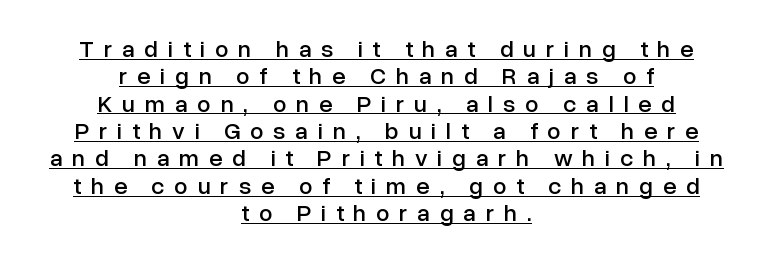
Q: Is the text italic (slanted)? A: No, it is upright.
Q: Is the text underlined? A: Yes.
Q: How is the paragraph aligned? A: Centered.
Q: Is the spacing between letters normal or unusually wide? A: Unusually wide.
Q: Is the spacing between lines tight, normal or loose? A: Tight.
